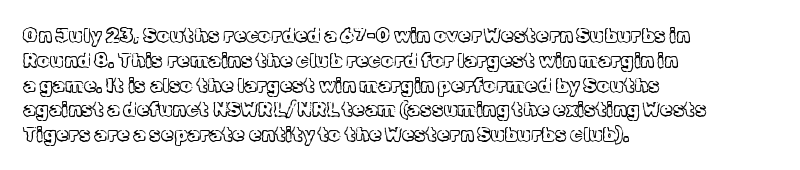
{"italic": "no", "bold": "no", "underline": "no", "align": "left", "line_spacing_ratio": 1.24, "letter_spacing": "normal", "letter_spacing_em": 0.0, "glyph_px": 20}
